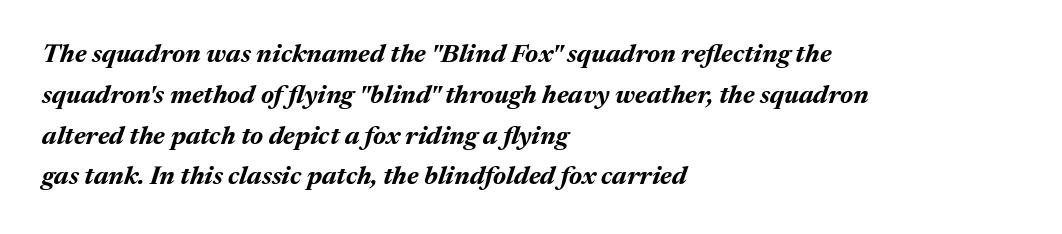
Notice how the stems are inclined rather than vertical — that's the hallmark of italics. Its strokes are broad and dark, the hallmark of bold type. The rows are spaced the way most documents space them. One-word summary of the alignment: left.
